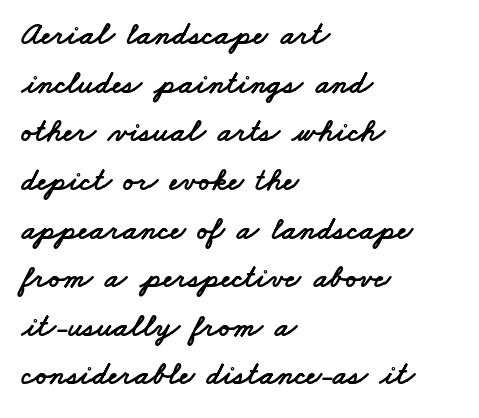
Q: Is the typeface a serif or a sans-serif typeface? A: Sans-serif.
Q: Is the text underlined? A: No.
Q: How is the paragraph aligned? A: Left-aligned.
Q: Is the spacing between letters normal or unusually wide? A: Normal.
Q: Is the spacing between lines tight, normal or loose? A: Normal.
Q: Width (condensed, normal, or wide)? A: Wide.
Q: Stroke contrast? A: Low.
Q: x-height? A: Small.
Q: Monospaced? A: No.
